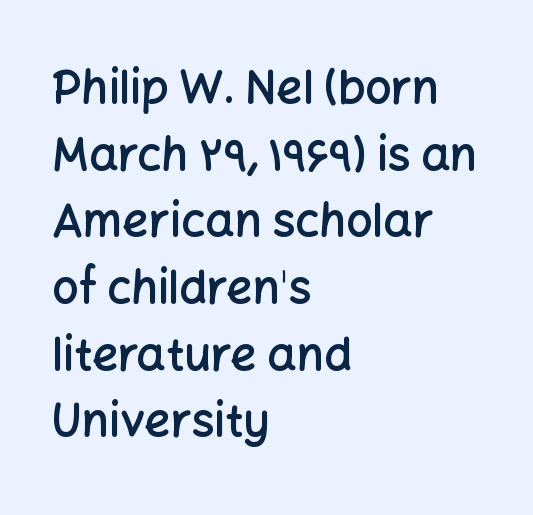
Q: Is the text bold? A: Semi-bold.
Q: Is the text italic (slanted)? A: No, it is upright.
Q: Is the typeface a serif or a sans-serif typeface? A: Sans-serif.
Q: Is the text underlined? A: No.
Q: How is the paragraph aligned? A: Left-aligned.
Q: Is the spacing between letters normal or unusually wide? A: Normal.
Q: Is the spacing between lines tight, normal or loose? A: Normal.
Q: Width (condensed, normal, or wide)? A: Normal.
Q: Stroke contrast? A: Low.
Q: x-height? A: Medium.
Q: Monospaced? A: No.
